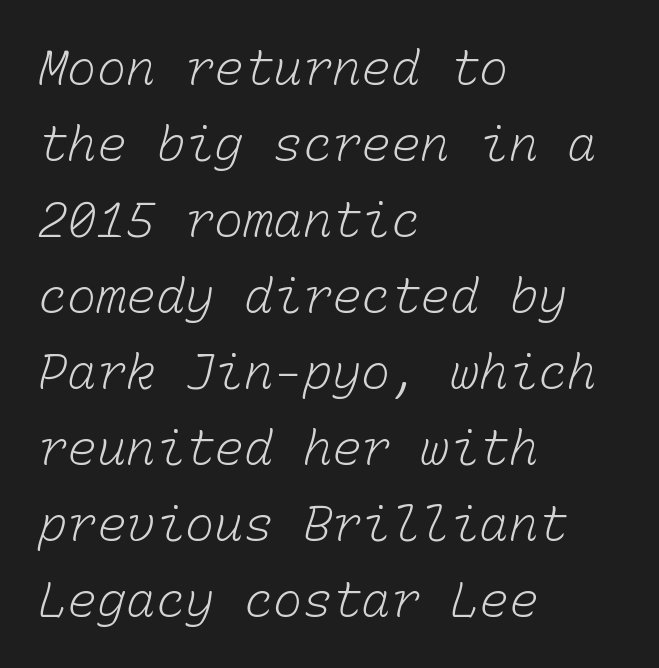
Q: Is the text bold? A: No.
Q: Is the text underlined? A: No.
Q: How is the paragraph aligned? A: Left-aligned.
Q: Is the spacing between letters normal or unusually wide? A: Normal.
Q: Is the spacing between lines tight, normal or loose? A: Normal.
Q: Width (condensed, normal, or wide)? A: Normal.
Q: Stroke contrast? A: Low.
Q: x-height? A: Medium.
Q: Monospaced? A: Yes.
